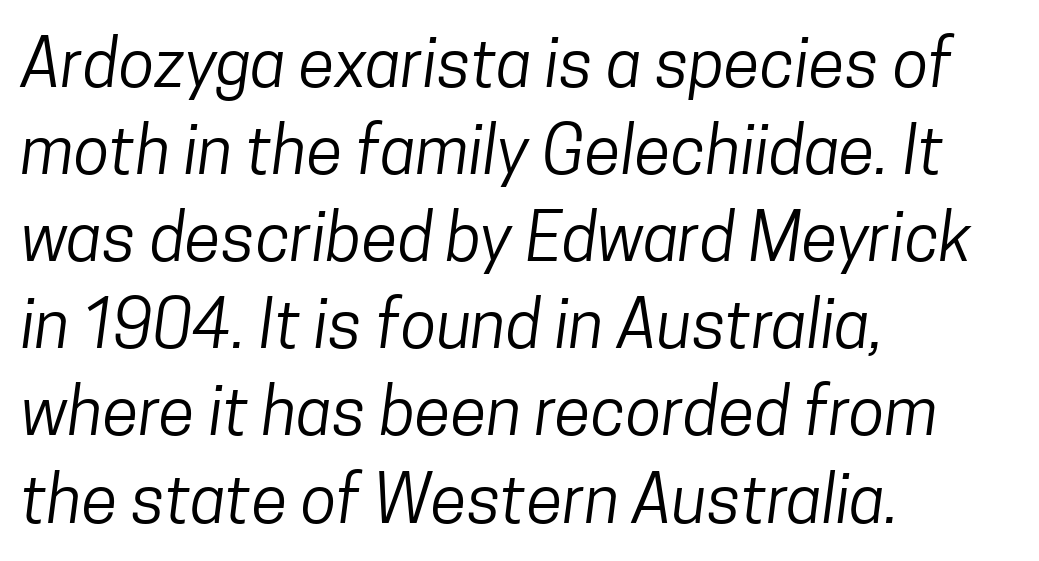
Typeset ragged right — the left edge is the straight one. What kind of face is this? One without serifs — a sans. The tracking reads as untouched default to a designer's eye. Just letters on the line, the space beneath them empty. Stem width sits at or under what a default text font uses.
